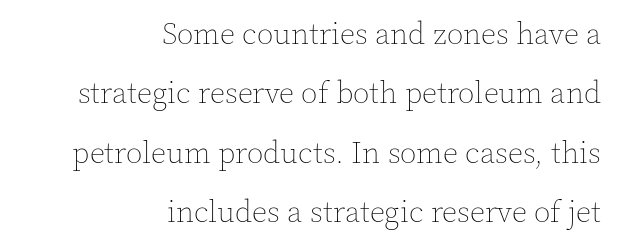
{"italic": "no", "bold": "no", "weight": "thin", "width": "normal", "x_height": "medium", "monospaced": "no", "underline": "no", "align": "right", "line_spacing": "loose", "line_spacing_ratio": 1.98, "letter_spacing": "normal", "letter_spacing_em": 0.0, "glyph_px": 30}
